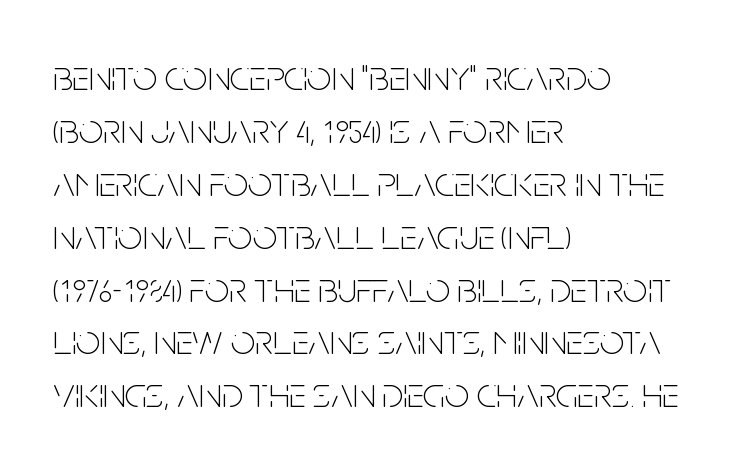
{"serif": "no", "italic": "no", "bold": "no", "weight": "thin", "width": "condensed", "stroke_contrast": "low", "x_height": "large", "monospaced": "no", "underline": "no", "align": "left", "line_spacing_ratio": 1.23, "letter_spacing": "normal", "letter_spacing_em": 0.0, "glyph_px": 43}
